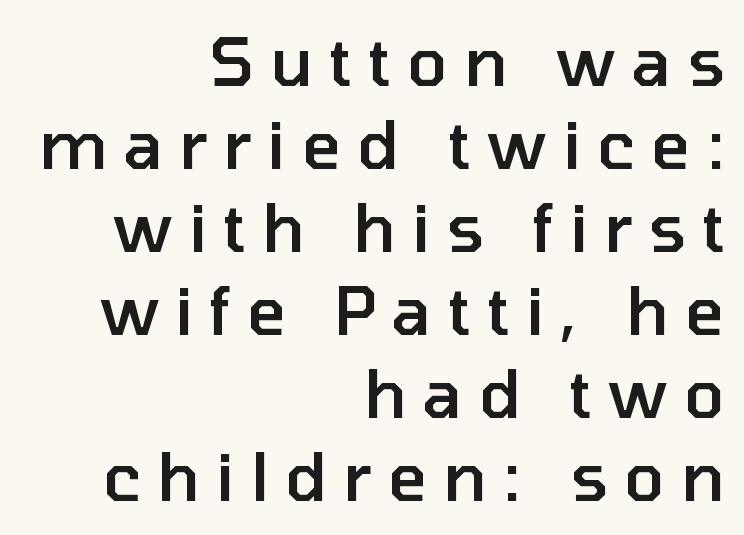
The image shows 67 px semibold sans-serif type, upright; set right-aligned, line spacing 1.24x, unusually wide letter spacing (+0.24 em), not underlined; low stroke contrast and a medium x-height.
